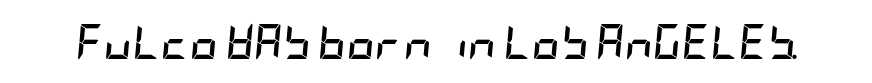
Italic? Definitely — the glyphs are oblique. Lines of text with bare space underneath. Chunky letters — that's bold for sure. Glyph-to-glyph distance matches everyday printed text.
